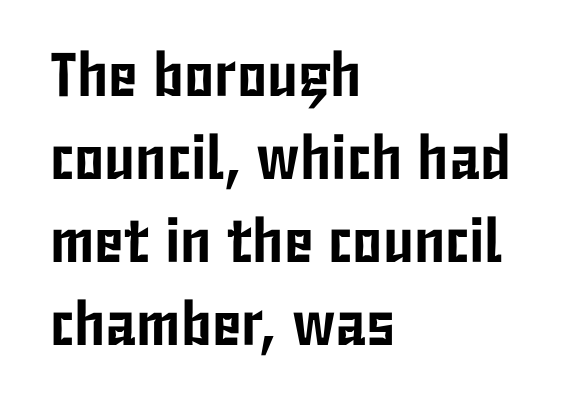
The image shows 62 px condensed sans-serif type, upright; set left-aligned, normal line spacing (1.34x), normal letter spacing, not underlined; low stroke contrast and a medium x-height.
